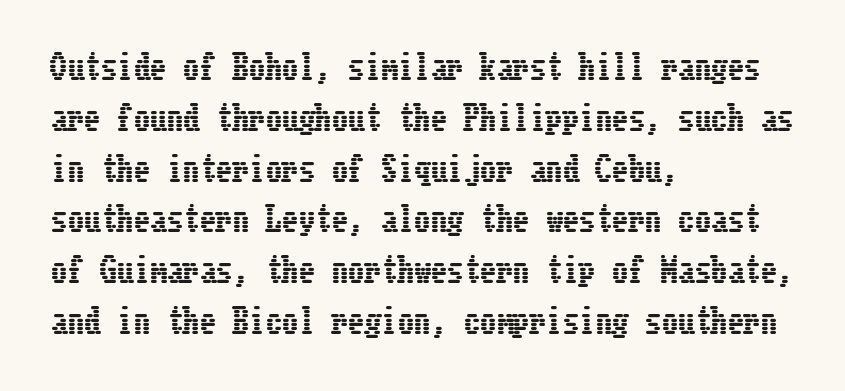
Where is the straight margin? On the left. The glyphs are unaccompanied by any horizontal stroke below them. There is no visible air inserted between adjacent glyphs. This is the regular roman posture of the typeface.
